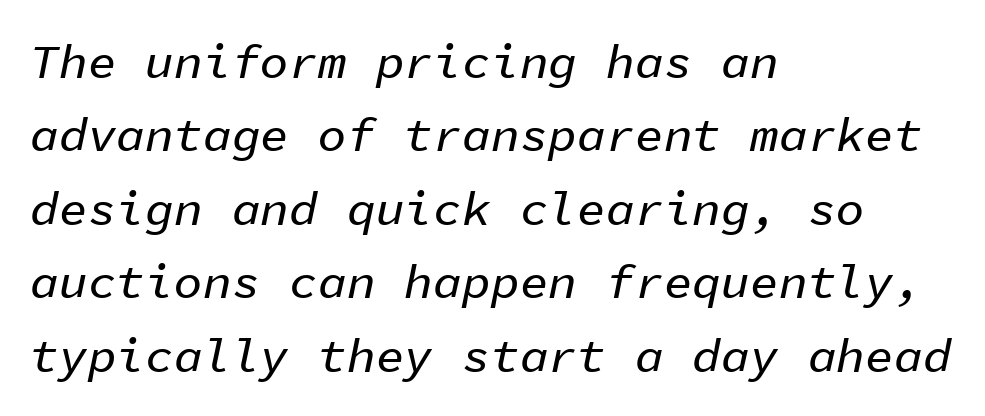
{"italic": "yes", "lean": "right", "slant_degrees": 11, "width": "normal", "stroke_contrast": "low", "x_height": "medium", "monospaced": "yes", "underline": "no", "align": "left", "line_spacing": "normal", "line_spacing_ratio": 1.53, "letter_spacing": "normal", "letter_spacing_em": 0.0, "glyph_px": 48}
